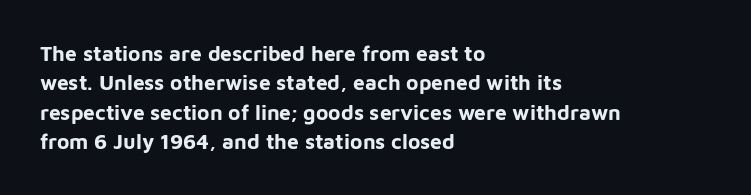
Q: Is the text bold? A: Yes.
Q: Is the text italic (slanted)? A: No, it is upright.
Q: Is the text underlined? A: No.
Q: How is the paragraph aligned? A: Left-aligned.
Q: Is the spacing between letters normal or unusually wide? A: Normal.
Q: Is the spacing between lines tight, normal or loose? A: Normal.
